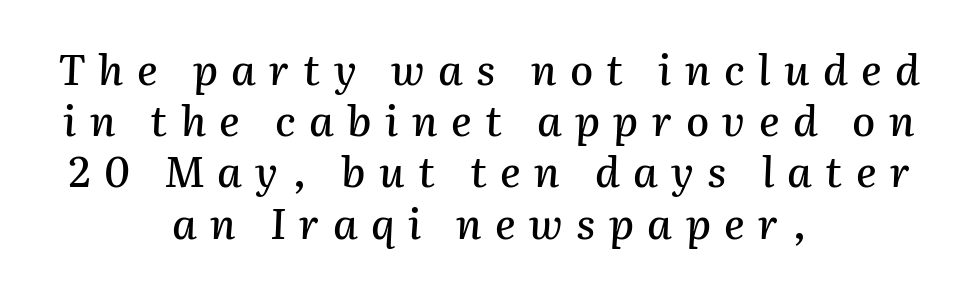
{"italic": "yes", "lean": "right", "slant_degrees": 2, "width": "normal", "stroke_contrast": "medium", "x_height": "medium", "monospaced": "no", "underline": "no", "align": "center", "line_spacing_ratio": 1.22, "letter_spacing": "wide", "letter_spacing_em": 0.32, "glyph_px": 42}
